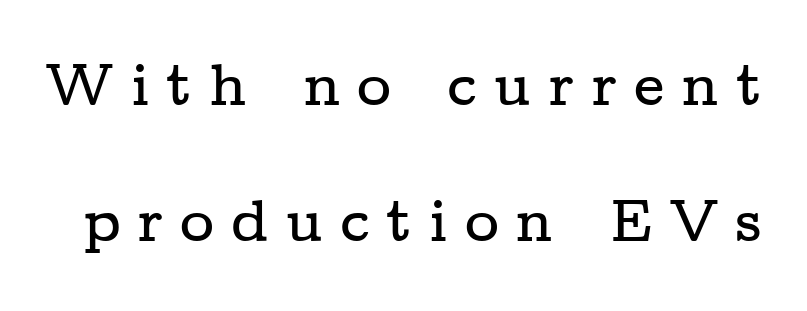
{"serif": "yes", "italic": "no", "width": "wide", "stroke_contrast": "low", "x_height": "medium", "monospaced": "no", "underline": "no", "line_spacing": "loose", "line_spacing_ratio": 2.31, "letter_spacing": "wide", "letter_spacing_em": 0.28, "glyph_px": 59}
